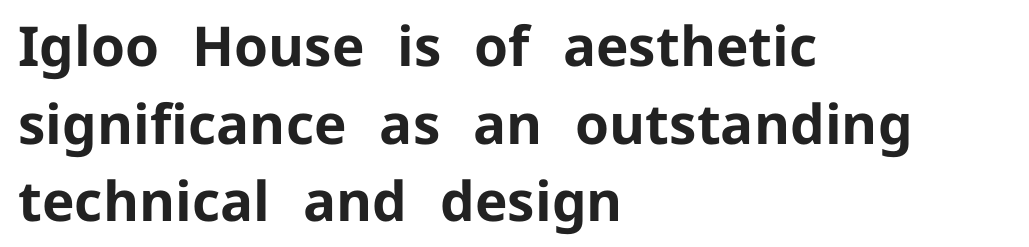
The image shows 55 px bold sans-serif type, upright; set left-aligned, normal line spacing (1.41x), normal letter spacing, not underlined; low stroke contrast and a medium x-height.
